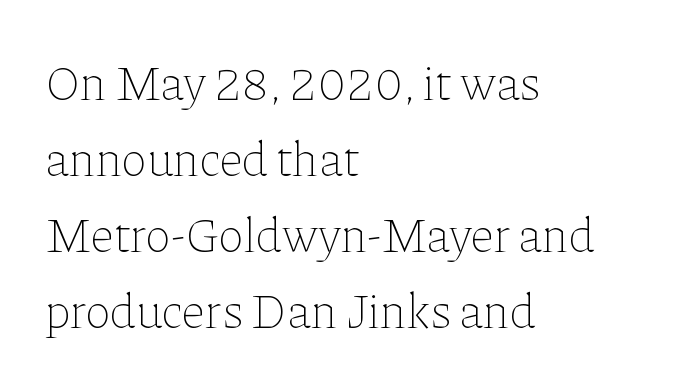
{"italic": "no", "bold": "no", "weight": "thin", "width": "normal", "stroke_contrast": "low", "x_height": "medium", "monospaced": "no", "underline": "no", "align": "left", "line_spacing": "normal", "line_spacing_ratio": 1.55, "letter_spacing": "normal", "letter_spacing_em": 0.0, "glyph_px": 49}
